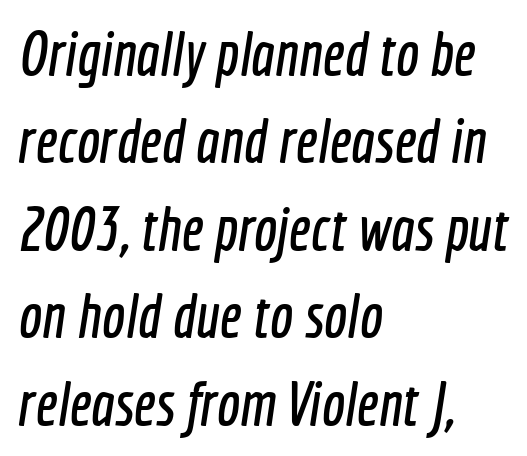
The space between consecutive lines is moderate. A typesetter would call this zero additional tracking. Any mark beneath the type? The region is blank. This sample has the flowing, uneven cadence of proportional lettering. Stroke terminals: plain, sans-serif. All the whitespace from short lines collects on the right.
